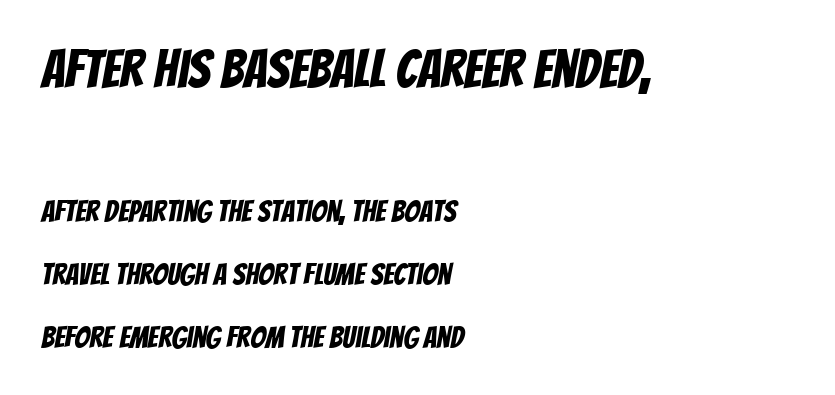
The image shows 53 px condensed sans-serif type; set left-aligned, loose line spacing (2.1x), normal letter spacing, not underlined; the first (top) block is 1.77x larger; low stroke contrast and a large x-height.
